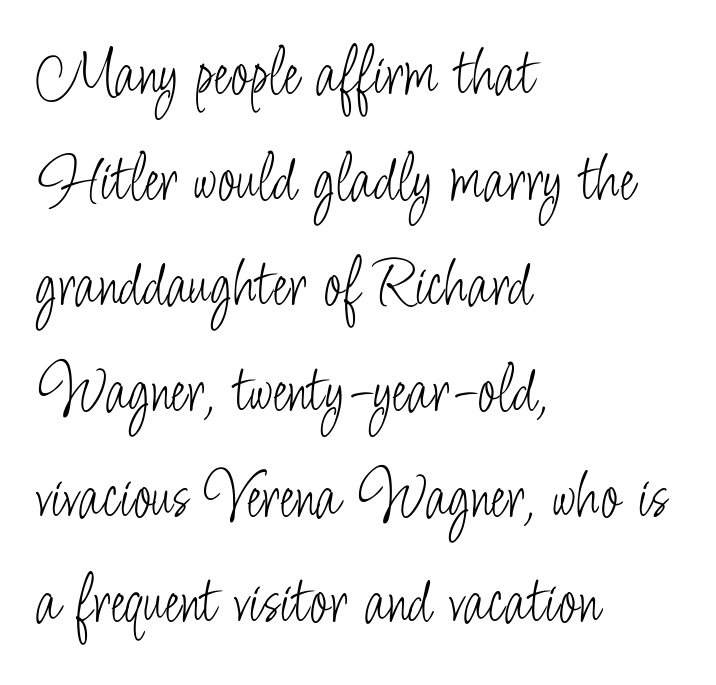
{"serif": "no", "bold": "no", "weight": "light", "width": "condensed", "stroke_contrast": "low", "x_height": "small", "monospaced": "no", "underline": "no", "align": "left", "line_spacing": "normal", "line_spacing_ratio": 1.51, "letter_spacing": "normal", "letter_spacing_em": 0.0, "glyph_px": 70}
